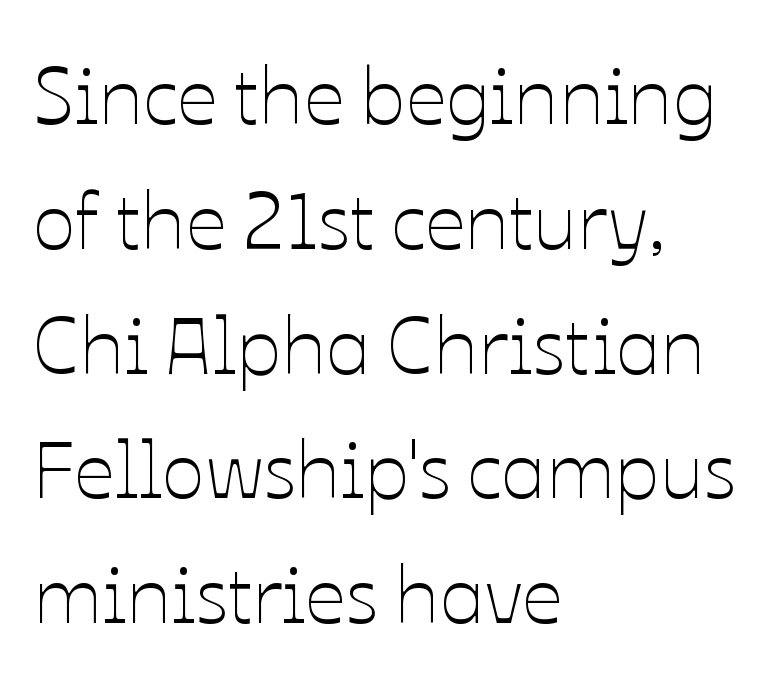
Q: Is the text bold? A: No.
Q: Is the text italic (slanted)? A: No, it is upright.
Q: Is the text underlined? A: No.
Q: How is the paragraph aligned? A: Left-aligned.
Q: Is the spacing between letters normal or unusually wide? A: Normal.
Q: Is the spacing between lines tight, normal or loose? A: Normal.
Q: Width (condensed, normal, or wide)? A: Normal.
Q: Stroke contrast? A: Low.
Q: x-height? A: Medium.
Q: Monospaced? A: No.
